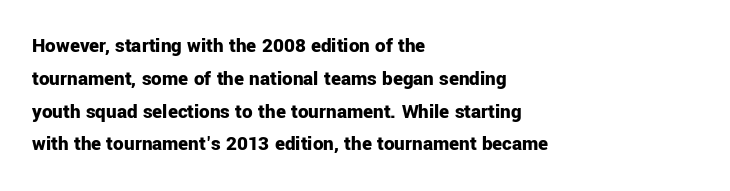
The image shows 21 px bold type, upright; set left-aligned, normal line spacing (1.56x), normal letter spacing, not underlined.
